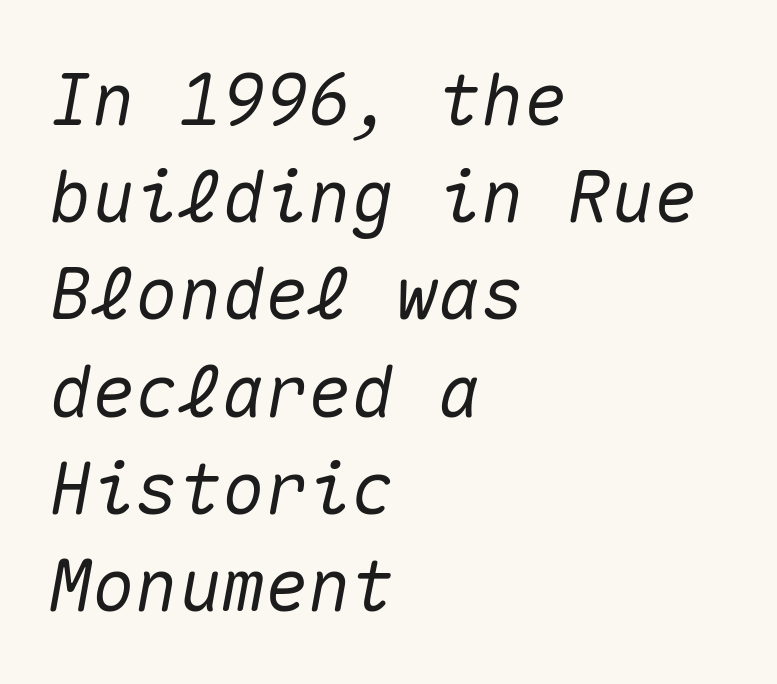
Q: Is the text italic (slanted)? A: Yes, it leans right by about 10 degrees.
Q: Is the text underlined? A: No.
Q: How is the paragraph aligned? A: Left-aligned.
Q: Is the spacing between letters normal or unusually wide? A: Normal.
Q: Is the spacing between lines tight, normal or loose? A: Normal.
Q: Width (condensed, normal, or wide)? A: Normal.
Q: Stroke contrast? A: Medium.
Q: x-height? A: Medium.
Q: Monospaced? A: Yes.
